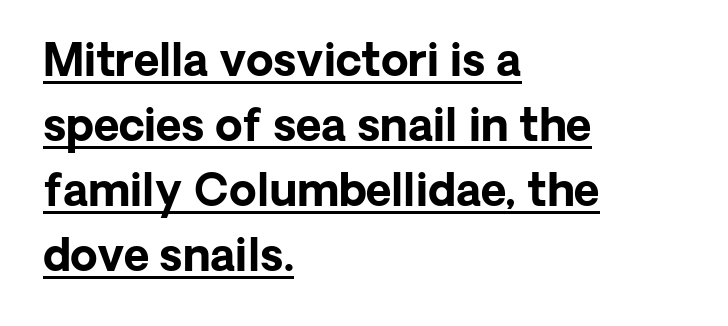
The image shows 44 px bold sans-serif type, upright; set left-aligned, normal line spacing (1.48x), normal letter spacing, underlined; low stroke contrast and a medium x-height.
